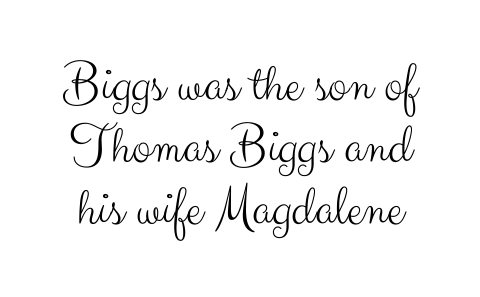
The image shows 57 px light sans-serif type; set tight line spacing (1.09x), normal letter spacing, not underlined; medium stroke contrast and a small x-height.
